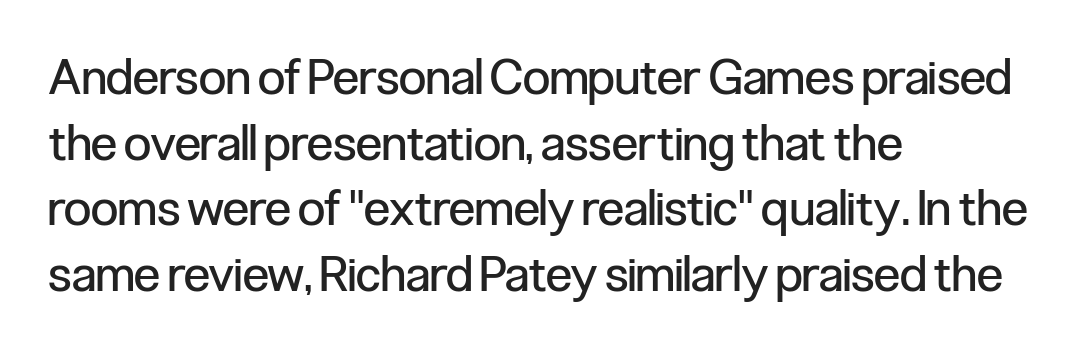
Q: Is the text bold? A: No.
Q: Is the text italic (slanted)? A: No, it is upright.
Q: Is the typeface a serif or a sans-serif typeface? A: Sans-serif.
Q: Is the text underlined? A: No.
Q: How is the paragraph aligned? A: Left-aligned.
Q: Is the spacing between letters normal or unusually wide? A: Normal.
Q: Is the spacing between lines tight, normal or loose? A: Normal.
Q: Width (condensed, normal, or wide)? A: Condensed.
Q: Stroke contrast? A: Low.
Q: x-height? A: Medium.
Q: Monospaced? A: No.
